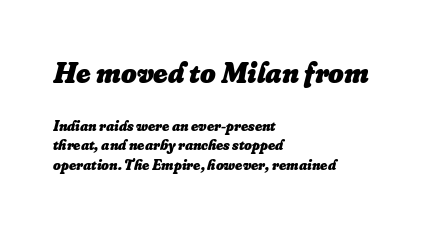
Q: Is the text bold? A: Yes.
Q: Is the text italic (slanted)? A: Yes, it leans right by about 16 degrees.
Q: Is the text underlined? A: No.
Q: How is the paragraph aligned? A: Left-aligned.
Q: Is the spacing between letters normal or unusually wide? A: Normal.
Q: Is the spacing between lines tight, normal or loose? A: Normal.
Q: Which block of text is set in a larger size, the first (top) or the second (bottom)? A: The first (top) one.
Q: Width (condensed, normal, or wide)? A: Normal.
Q: Stroke contrast? A: Low.
Q: x-height? A: Small.
Q: Monospaced? A: No.
